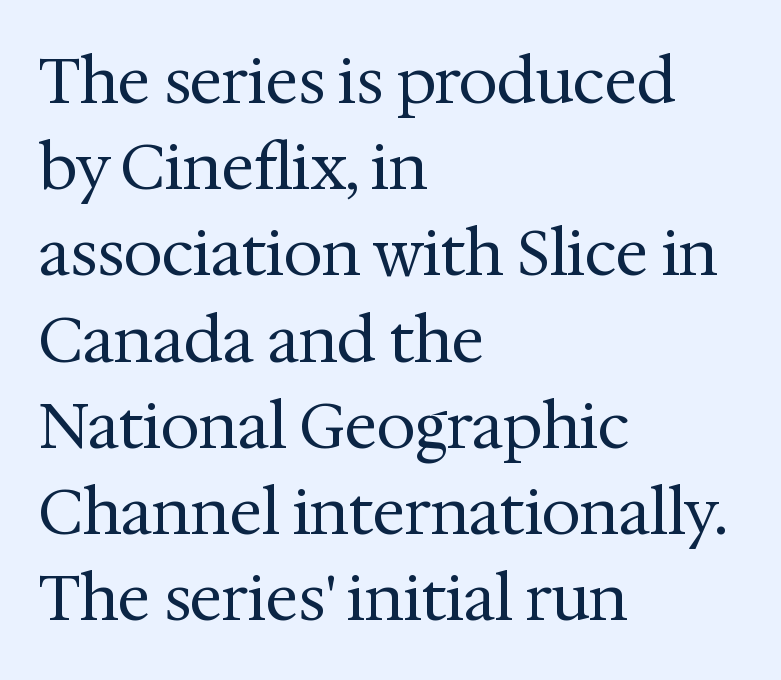
{"serif": "yes", "italic": "no", "bold": "no", "weight": "regular", "width": "normal", "stroke_contrast": "medium", "x_height": "medium", "monospaced": "no", "underline": "no", "align": "left", "line_spacing": "normal", "line_spacing_ratio": 1.39, "letter_spacing": "normal", "letter_spacing_em": 0.0, "glyph_px": 62}
